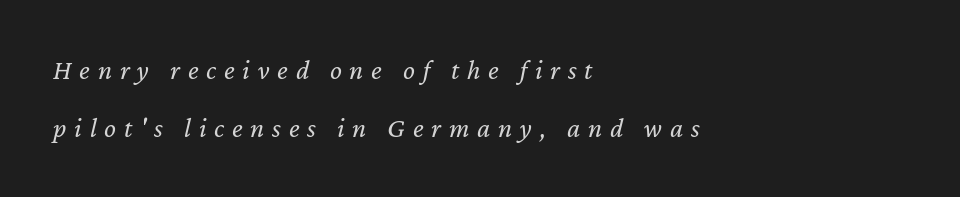
{"italic": "yes", "lean": "right", "slant_degrees": 12, "bold": "no", "weight": "regular", "width": "normal", "stroke_contrast": "low", "x_height": "medium", "monospaced": "no", "underline": "no", "align": "left", "line_spacing": "loose", "line_spacing_ratio": 2.06, "letter_spacing": "wide", "letter_spacing_em": 0.28, "glyph_px": 28}
